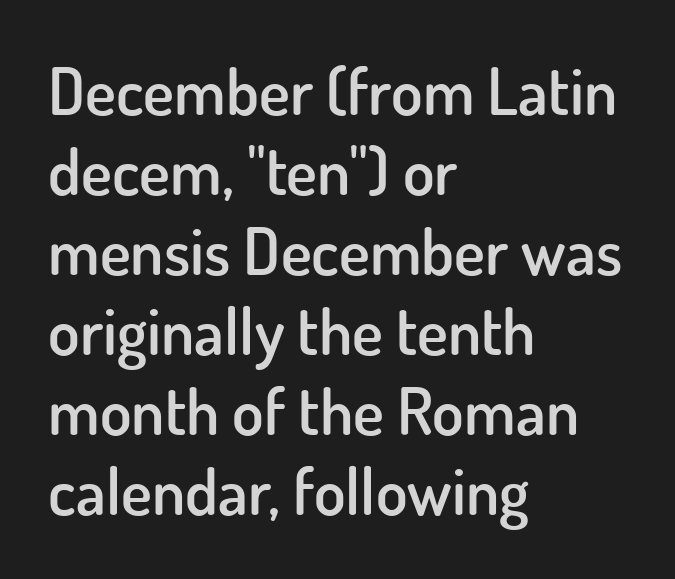
Q: Is the text bold? A: Semi-bold.
Q: Is the text italic (slanted)? A: No, it is upright.
Q: Is the typeface a serif or a sans-serif typeface? A: Sans-serif.
Q: Is the text underlined? A: No.
Q: How is the paragraph aligned? A: Left-aligned.
Q: Is the spacing between letters normal or unusually wide? A: Normal.
Q: Width (condensed, normal, or wide)? A: Normal.
Q: Stroke contrast? A: Low.
Q: x-height? A: Small.
Q: Monospaced? A: No.
